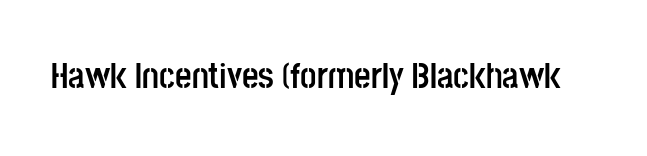
The baseline area is clear. What weight is shown? A full bold with thick strokes. Notice how the stems are strictly vertical — no italics here. Do the characters align in a grid? No, the font is proportional.
